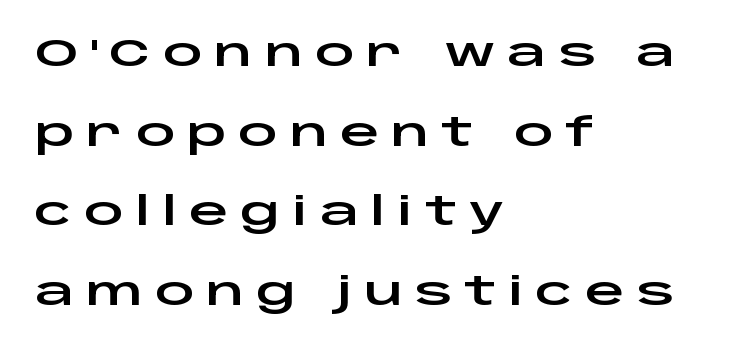
Q: Is the text italic (slanted)? A: No, it is upright.
Q: Is the typeface a serif or a sans-serif typeface? A: Sans-serif.
Q: Is the text underlined? A: No.
Q: How is the paragraph aligned? A: Left-aligned.
Q: Is the spacing between letters normal or unusually wide? A: Unusually wide.
Q: Is the spacing between lines tight, normal or loose? A: Loose.
Q: Width (condensed, normal, or wide)? A: Wide.
Q: Stroke contrast? A: Low.
Q: x-height? A: Large.
Q: Monospaced? A: No.
